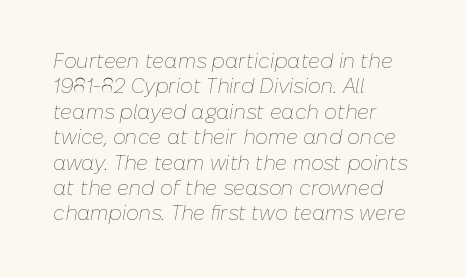
Q: Is the text bold? A: No.
Q: Is the text italic (slanted)? A: Yes, it leans right by about 10 degrees.
Q: Is the text underlined? A: No.
Q: How is the paragraph aligned? A: Left-aligned.
Q: Is the spacing between letters normal or unusually wide? A: Normal.
Q: Is the spacing between lines tight, normal or loose? A: Normal.
